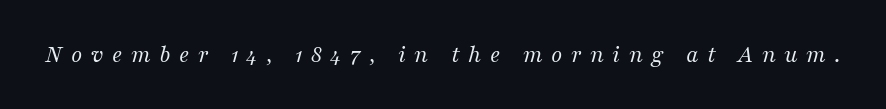
Italic? Definitely — the glyphs are oblique. Only glyphs here, with clear space below each row. Students, note that the glyphs here are deliberately spaced far apart. Weight: not bold — regular or lighter.
